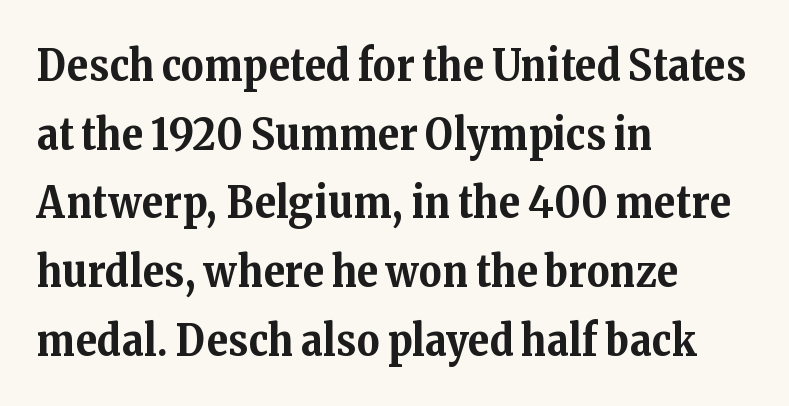
Q: Is the text bold? A: Yes.
Q: Is the text italic (slanted)? A: No, it is upright.
Q: Is the typeface a serif or a sans-serif typeface? A: Serif.
Q: Is the text underlined? A: No.
Q: How is the paragraph aligned? A: Left-aligned.
Q: Is the spacing between letters normal or unusually wide? A: Normal.
Q: Is the spacing between lines tight, normal or loose? A: Normal.
Q: Width (condensed, normal, or wide)? A: Normal.
Q: Stroke contrast? A: Medium.
Q: x-height? A: Medium.
Q: Monospaced? A: No.
